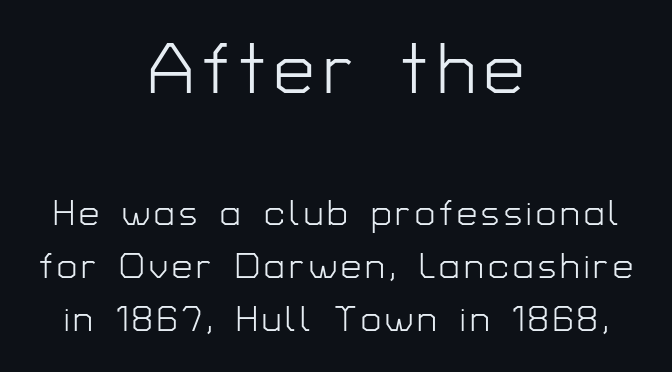
Q: Is the text bold? A: No.
Q: Is the text italic (slanted)? A: No, it is upright.
Q: Is the typeface a serif or a sans-serif typeface? A: Sans-serif.
Q: Is the text underlined? A: No.
Q: How is the paragraph aligned? A: Centered.
Q: Is the spacing between lines tight, normal or loose? A: Normal.
Q: Which block of text is set in a larger size, the first (top) or the second (bottom)? A: The first (top) one.
Q: Width (condensed, normal, or wide)? A: Normal.
Q: Stroke contrast? A: Low.
Q: x-height? A: Medium.
Q: Monospaced? A: No.
